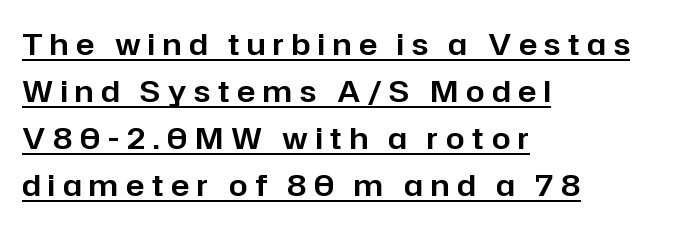
The tracking reads as deliberately expanded to a designer's eye. Does the leading feel generous? No, just average. You could not count columns in this text — the font is proportionally spaced. Does a line run under the words? Yes, clearly.
